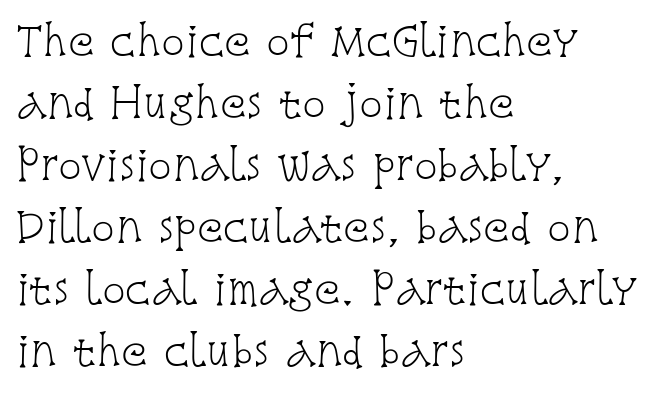
The letters sit at their default tracking, neither squeezed nor spread. Character widths vary here, with narrow letters taking less room than wide ones. The paragraph shown leans on its left margin. Letterform terminals end in serifs throughout the passage.
